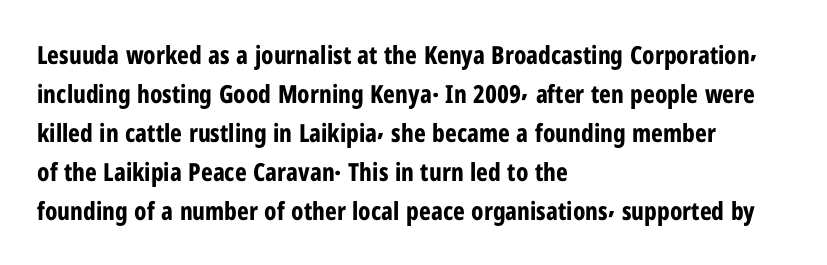
Vertical strokes here are truly vertical. In terms of letterspacing, this is plain default setting. This block has exactly the height ordinary leading produces. Pretty heavy lettering here — definitely bold.
